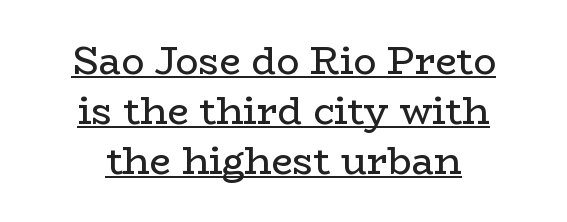
{"serif": "yes", "italic": "no", "bold": "no", "weight": "regular", "width": "wide", "stroke_contrast": "low", "x_height": "medium", "monospaced": "no", "underline": "yes", "align": "center", "line_spacing": "normal", "line_spacing_ratio": 1.31, "letter_spacing": "normal", "letter_spacing_em": 0.0, "glyph_px": 38}
